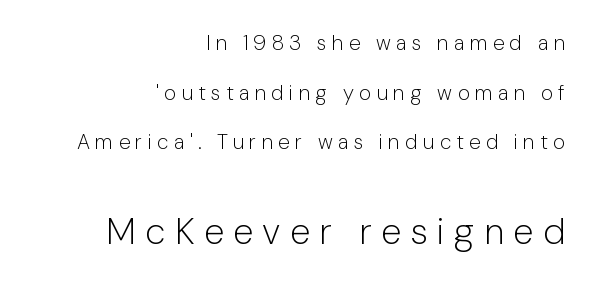
Q: Is the text bold? A: No.
Q: Is the text italic (slanted)? A: No, it is upright.
Q: Is the typeface a serif or a sans-serif typeface? A: Sans-serif.
Q: Is the text underlined? A: No.
Q: How is the paragraph aligned? A: Right-aligned.
Q: Is the spacing between letters normal or unusually wide? A: Unusually wide.
Q: Is the spacing between lines tight, normal or loose? A: Loose.
Q: Which block of text is set in a larger size, the first (top) or the second (bottom)? A: The second (bottom) one.
Q: Width (condensed, normal, or wide)? A: Normal.
Q: Stroke contrast? A: Low.
Q: x-height? A: Medium.
Q: Monospaced? A: No.
